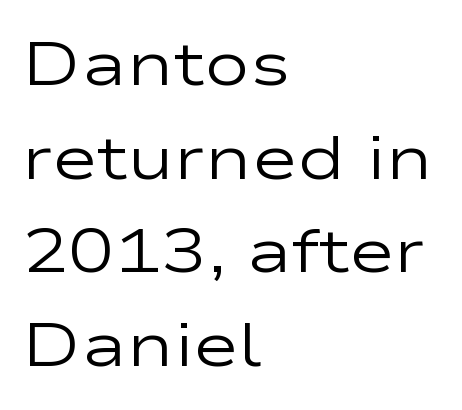
The image shows 62 px regular-weight, wide sans-serif type, upright; set left-aligned, normal line spacing (1.51x), normal letter spacing, not underlined; low stroke contrast and a medium x-height.
